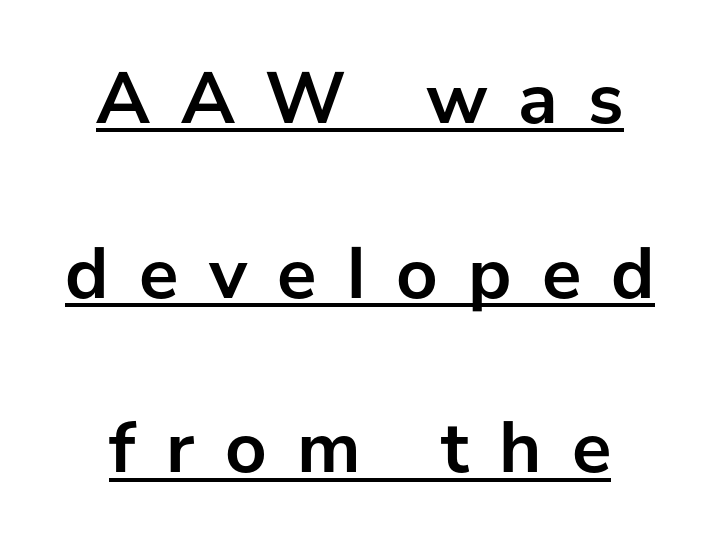
Q: Is the text bold? A: Yes.
Q: Is the text italic (slanted)? A: No, it is upright.
Q: Is the typeface a serif or a sans-serif typeface? A: Sans-serif.
Q: Is the text underlined? A: Yes.
Q: How is the paragraph aligned? A: Centered.
Q: Is the spacing between letters normal or unusually wide? A: Unusually wide.
Q: Is the spacing between lines tight, normal or loose? A: Loose.
Q: Width (condensed, normal, or wide)? A: Normal.
Q: Stroke contrast? A: Low.
Q: x-height? A: Medium.
Q: Monospaced? A: No.
